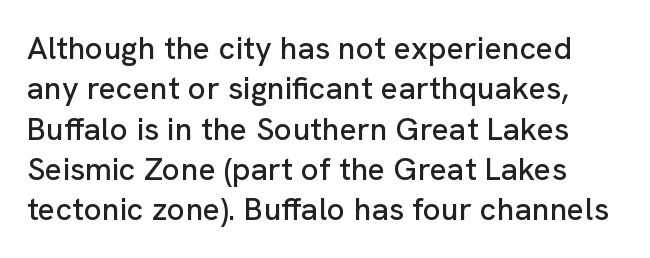
Q: Is the text italic (slanted)? A: No, it is upright.
Q: Is the typeface a serif or a sans-serif typeface? A: Sans-serif.
Q: Is the text underlined? A: No.
Q: Is the spacing between letters normal or unusually wide? A: Normal.
Q: Is the spacing between lines tight, normal or loose? A: Normal.
Q: Width (condensed, normal, or wide)? A: Normal.
Q: Stroke contrast? A: Low.
Q: x-height? A: Medium.
Q: Monospaced? A: No.
